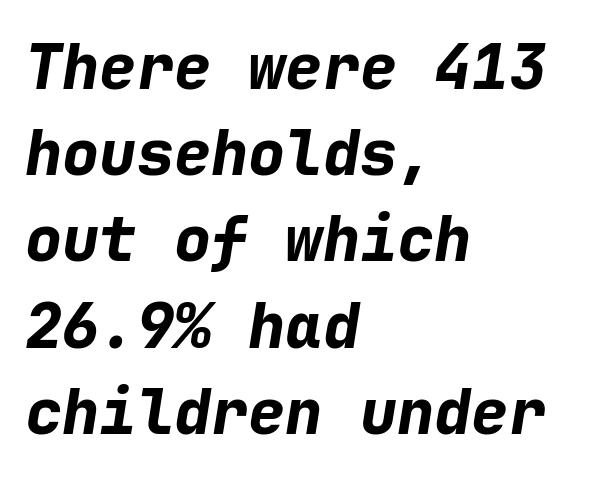
A typesetter would mark this as italic. The glyphs have the mass of a bold cut. Summary of vertical rhythm: regular, with standard interline spacing. The rag falls on the right side of this text block. The letterforms sit shoulder to shoulder at normal distance.
